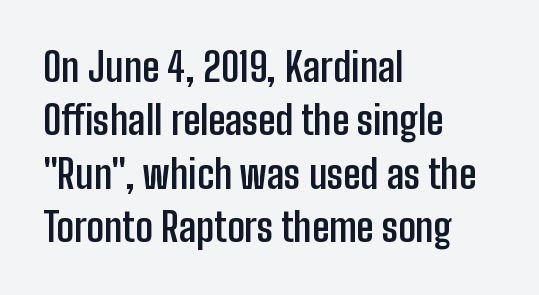
{"serif": "no", "italic": "no", "bold": "yes", "weight": "semibold", "width": "condensed", "stroke_contrast": "low", "x_height": "medium", "monospaced": "no", "underline": "no", "align": "left", "line_spacing": "normal", "line_spacing_ratio": 1.37, "letter_spacing": "normal", "letter_spacing_em": 0.0, "glyph_px": 39}
